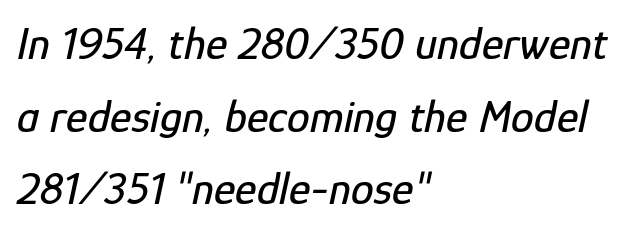
These lines were composed using italics. The letters advance in unequal steps, a hallmark of proportional type. What's the leading like? Ordinary, nothing unusual. Look at the tracking — it's just the regular setting, nothing added. The setting favours the left margin, as ordinary paragraphs usually do.
